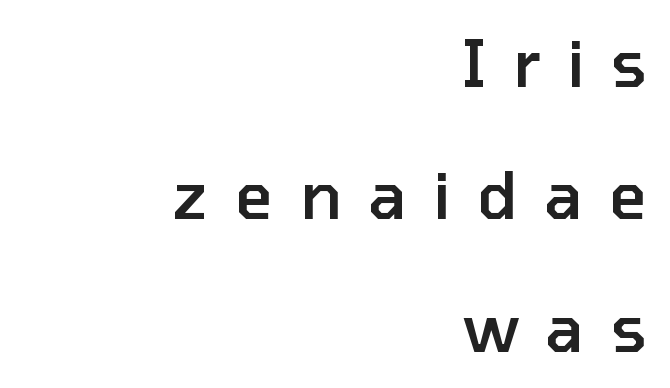
{"serif": "no", "italic": "no", "bold": "semi", "weight": "semibold", "width": "normal", "stroke_contrast": "low", "x_height": "medium", "monospaced": "no", "underline": "no", "align": "right", "line_spacing": "loose", "line_spacing_ratio": 2.07, "letter_spacing": "wide", "letter_spacing_em": 0.42, "glyph_px": 64}
